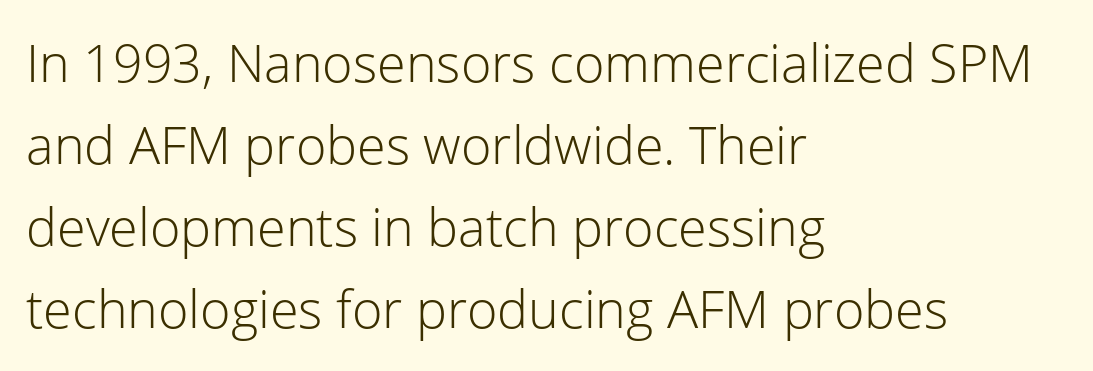
{"serif": "no", "italic": "no", "bold": "no", "weight": "light", "width": "normal", "stroke_contrast": "low", "x_height": "medium", "monospaced": "no", "underline": "no", "align": "left", "line_spacing": "normal", "line_spacing_ratio": 1.58, "letter_spacing": "normal", "letter_spacing_em": 0.0, "glyph_px": 52}
